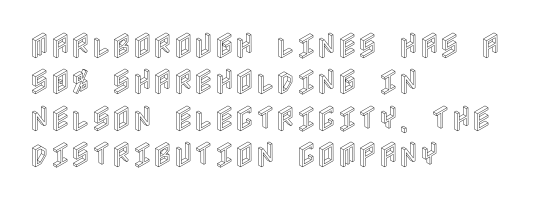
Q: Is the text italic (slanted)? A: No, it is upright.
Q: Is the text underlined? A: No.
Q: How is the paragraph aligned? A: Left-aligned.
Q: Is the spacing between letters normal or unusually wide? A: Normal.
Q: Is the spacing between lines tight, normal or loose? A: Normal.
Q: Width (condensed, normal, or wide)? A: Condensed.
Q: x-height? A: Large.
